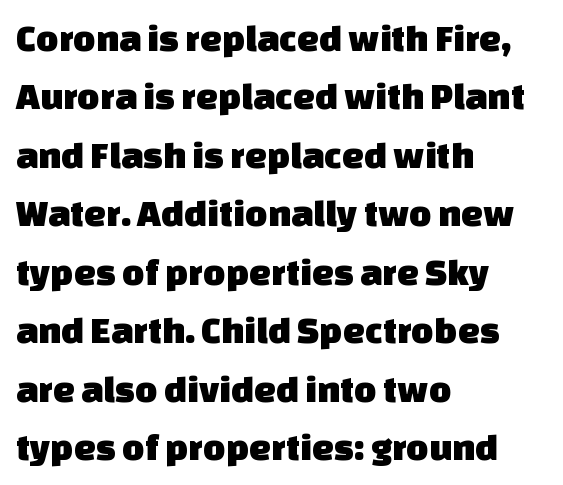
{"serif": "no", "width": "normal", "stroke_contrast": "low", "x_height": "large", "monospaced": "no", "underline": "no", "align": "left", "line_spacing": "normal", "line_spacing_ratio": 1.5, "letter_spacing": "normal", "letter_spacing_em": 0.0, "glyph_px": 39}
